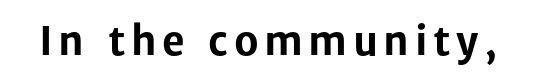
{"serif": "no", "italic": "no", "bold": "yes", "weight": "bold", "width": "normal", "stroke_contrast": "low", "x_height": "medium", "monospaced": "no", "underline": "no", "glyph_px": 39}
